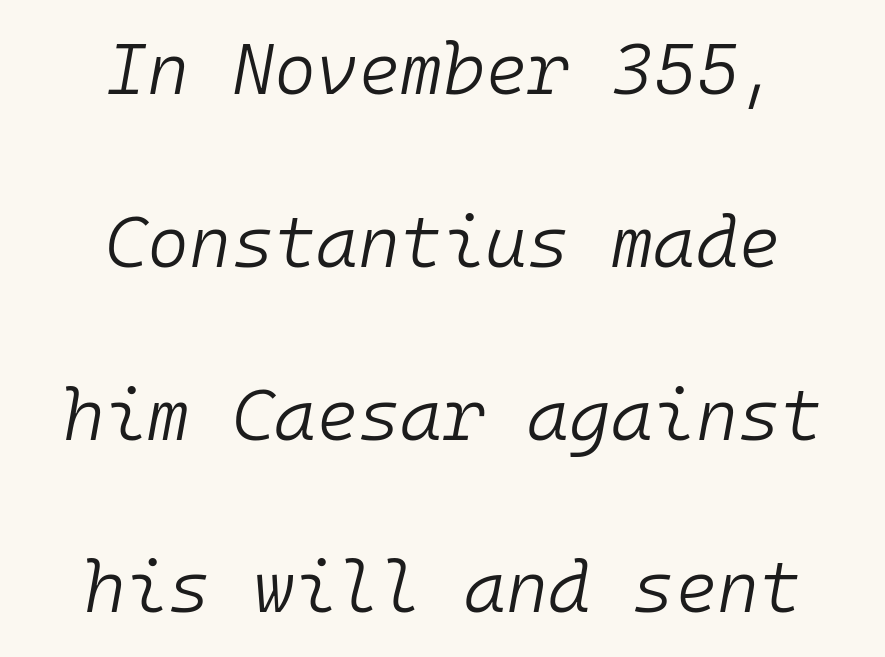
The image shows 72 px light type, italic (leaning right), monospaced; set centered, loose line spacing (2.4x), normal letter spacing, not underlined; low stroke contrast and a medium x-height.
